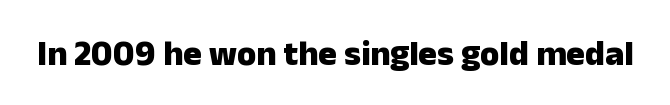
Q: Is the text bold? A: Yes.
Q: Is the text italic (slanted)? A: No, it is upright.
Q: Is the typeface a serif or a sans-serif typeface? A: Sans-serif.
Q: Is the text underlined? A: No.
Q: Is the spacing between letters normal or unusually wide? A: Normal.
Q: Width (condensed, normal, or wide)? A: Normal.
Q: Stroke contrast? A: Low.
Q: x-height? A: Medium.
Q: Monospaced? A: No.
